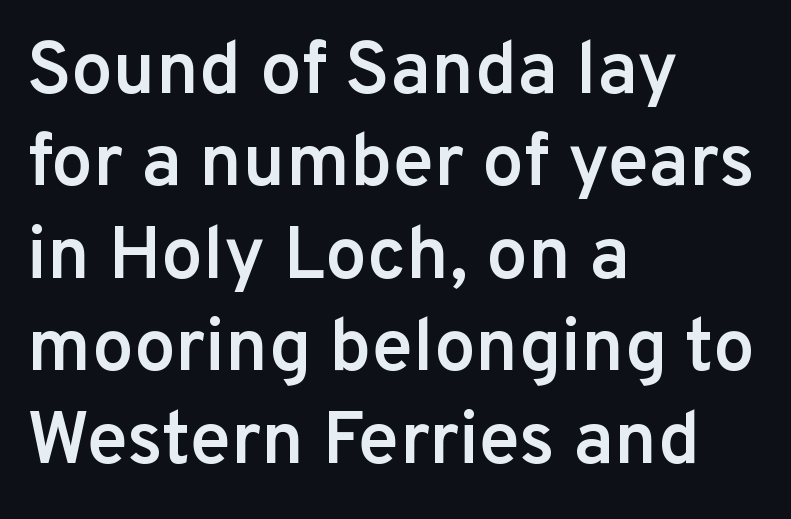
{"serif": "no", "italic": "no", "bold": "semi", "weight": "semibold", "width": "normal", "stroke_contrast": "low", "x_height": "medium", "monospaced": "no", "underline": "no", "align": "left", "line_spacing": "normal", "line_spacing_ratio": 1.25, "letter_spacing": "normal", "letter_spacing_em": 0.0, "glyph_px": 74}
